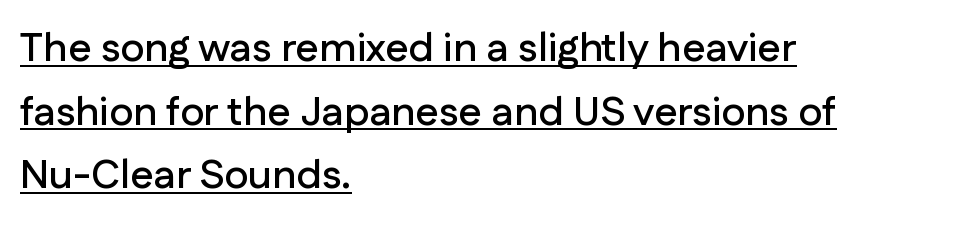
It's the straight-up-and-down kind of type. The rendering uses a moderate line-height, typical for paragraphs. Compared with a centered layout, this one pins lines to the left instead. The letters advance in unequal steps, a hallmark of proportional type. Classification — sans serif. Nobody touched the tracking dial on this one.
